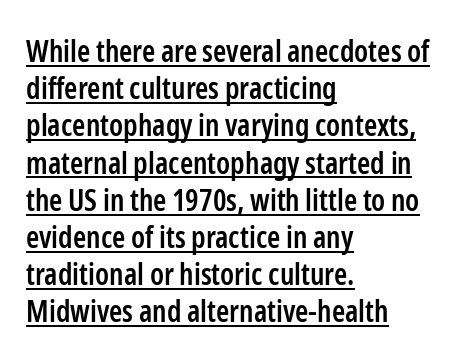
Honestly, the letter spacing is just normal — you wouldn't notice it. Has an underline been added? It has. The type sits square on the baseline with zero lean. Check where the strokes stop: nothing finishes them off — pure sans.
